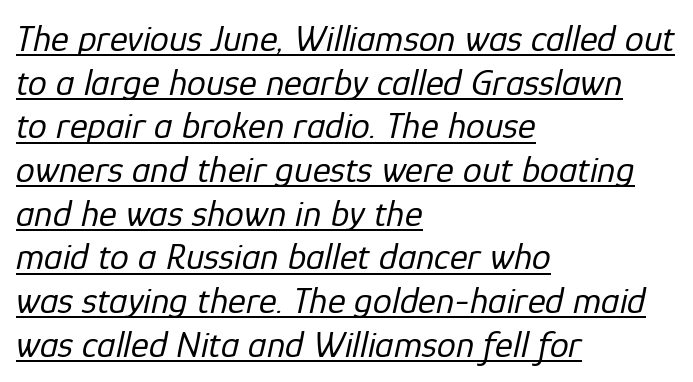
The image shows 38 px regular-weight type, italic (leaning right); set left-aligned, tight line spacing (1.15x), normal letter spacing, underlined; low stroke contrast and a medium x-height.
